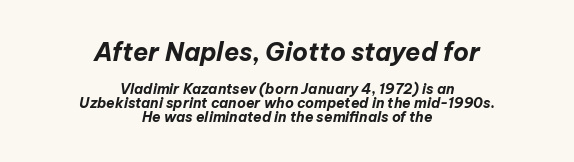
Only glyphs here, with clear space below each row. When letters slant like this, we call the style italic. Strong, thick strokes mark this as bold type. This rendering leaves character spacing at its baseline value.
